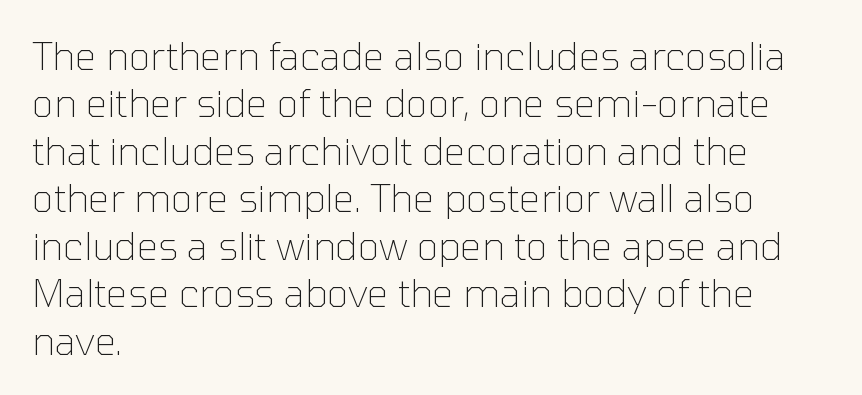
Students, note that the glyphs here touch the page at normal intervals. These lines are composed in type without serifs. Here the designer chose a conventional face with non-uniform glyph widths. Underline: absent. A normal amount of white space separates one row of letters from the next. Each line starts at the same left margin while the right side varies.
